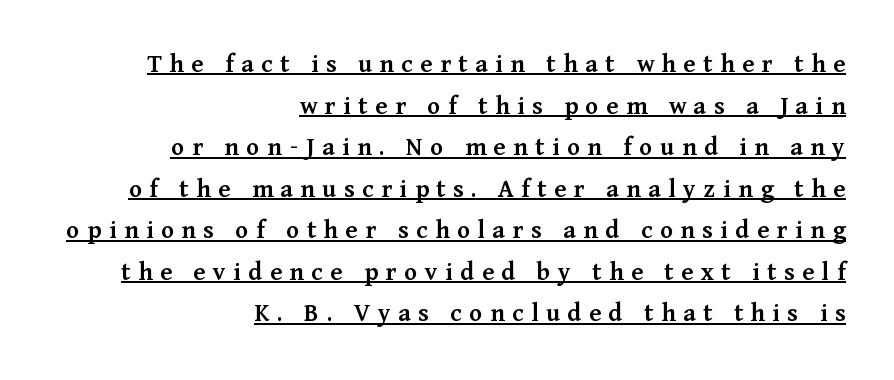
{"italic": "no", "bold": "semi", "underline": "yes", "align": "right", "line_spacing": "normal", "line_spacing_ratio": 1.54, "letter_spacing": "wide", "letter_spacing_em": 0.28, "glyph_px": 27}
